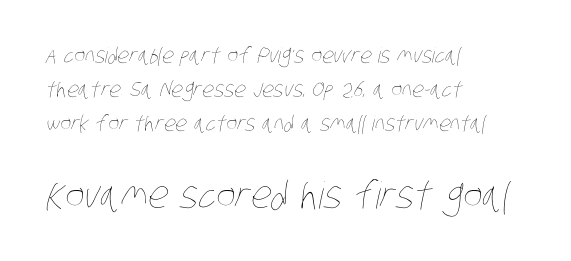
The image shows 37 px thin, condensed type; set left-aligned, normal line spacing (1.63x), normal letter spacing, not underlined; the second (bottom) block is 1.76x larger; low stroke contrast and a large x-height.
